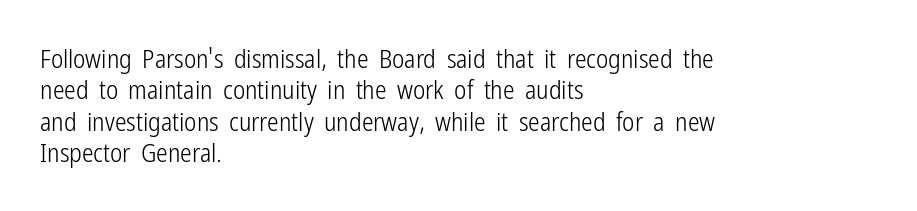
What stands out about the letter spacing? Nothing — it is the standard amount. The rendering anchors every line to the left-hand side. A light-to-regular cut is what we see here. Ordinary non-slanted type is in use.
